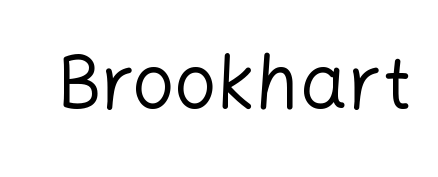
The rendering uses natural spacing where letterforms have individual widths. Default kerning and tracking; the words read as compact shapes. Do the letters lean? They stand straight. Honestly, there is no underline to notice here at all. Each letter's strokes conclude bluntly, with no projecting serifs. Is this a heavy cut? Hardly; it is regular or lighter.
